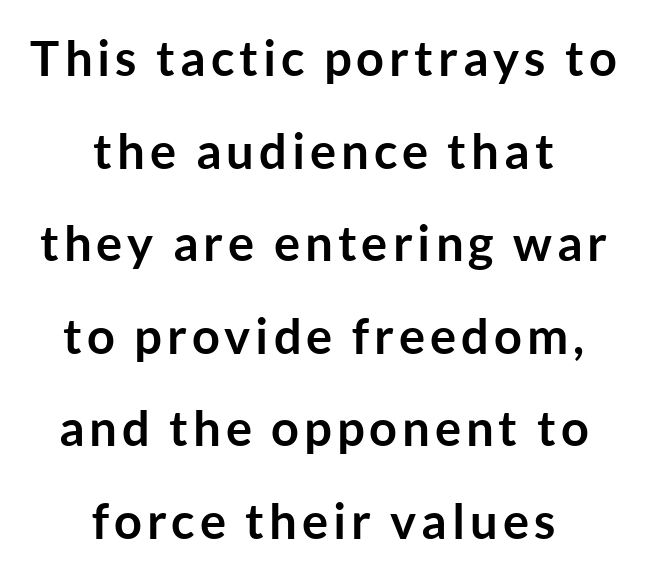
{"serif": "no", "italic": "no", "bold": "yes", "weight": "semibold", "width": "normal", "stroke_contrast": "low", "x_height": "medium", "monospaced": "no", "underline": "no", "align": "center", "line_spacing_ratio": 1.89, "glyph_px": 49}
